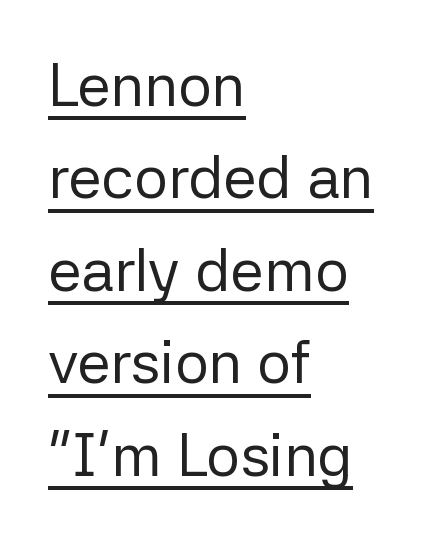
The image shows 60 px regular-weight sans-serif type, upright; set left-aligned, normal line spacing (1.54x), normal letter spacing, underlined; low stroke contrast and a medium x-height.
